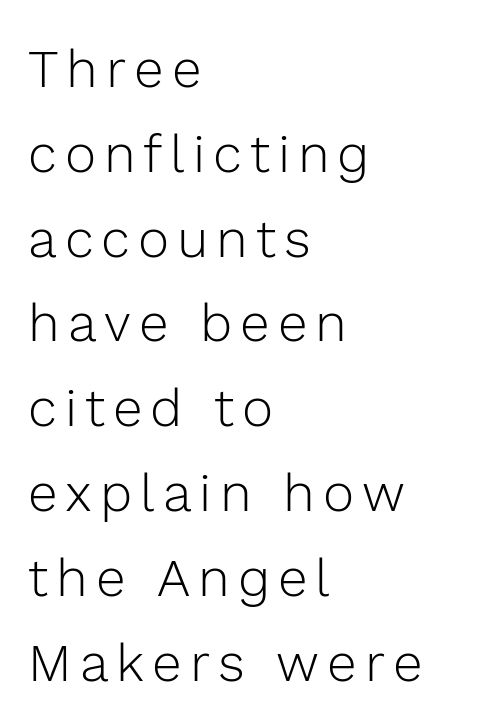
Q: Is the text bold? A: No.
Q: Is the text italic (slanted)? A: No, it is upright.
Q: Is the typeface a serif or a sans-serif typeface? A: Sans-serif.
Q: Is the text underlined? A: No.
Q: How is the paragraph aligned? A: Left-aligned.
Q: Is the spacing between lines tight, normal or loose? A: Normal.
Q: Width (condensed, normal, or wide)? A: Normal.
Q: x-height? A: Medium.
Q: Monospaced? A: No.
